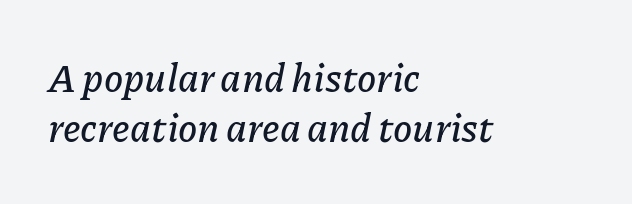
Note the varied advance widths — an 'i' is clearly narrower than an 'm'. Observe the lean: these are italic letterforms. A student would call this left alignment; a typographer would say flush left, rag right. The glyphs are unaccompanied by any horizontal stroke below them. The line texture is even and compact thanks to regular tracking. Normally led — the rows are evenly, conventionally spaced.
